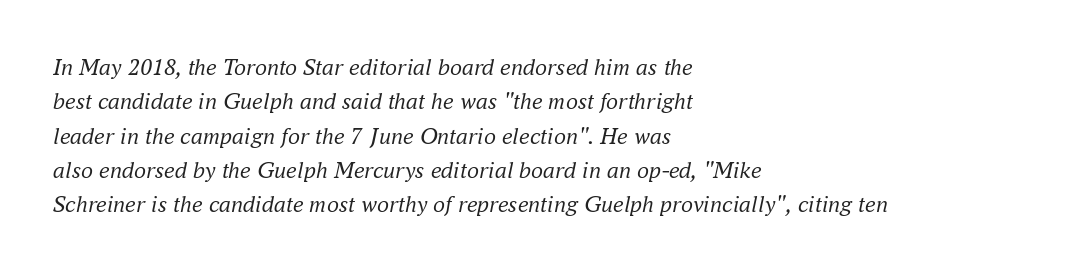
Is the letter spacing exaggerated? No — it looks like the ordinary default. It's the slanting kind of type. The compositor pushed each line to the left boundary. Normally led — the rows are evenly, conventionally spaced.
